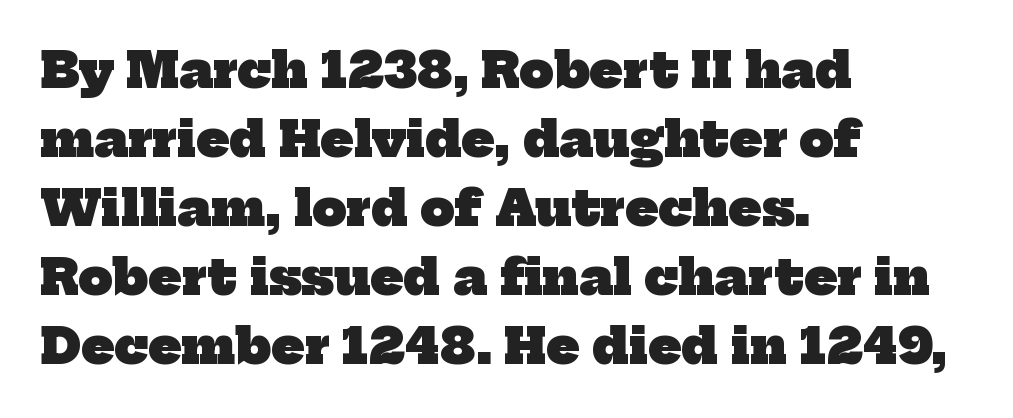
Compared with an ordinary text face, these strokes are far heavier — a full bold. Beneath every word, the page is bare. The gaps between neighbouring characters are ordinary and unremarkable. Little horizontal feet cap the strokes, marking this as serif type.
